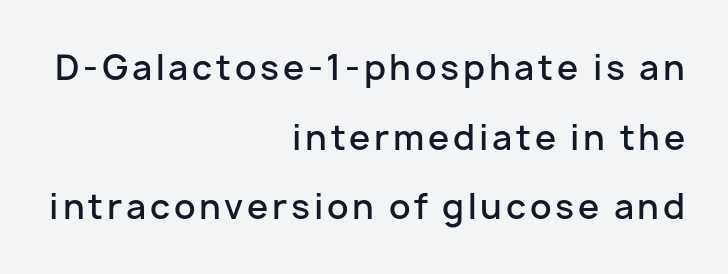
{"serif": "no", "italic": "no", "bold": "semi", "weight": "semibold", "width": "normal", "stroke_contrast": "low", "x_height": "medium", "monospaced": "no", "underline": "no", "align": "right", "line_spacing": "loose", "line_spacing_ratio": 2.05, "glyph_px": 34}
